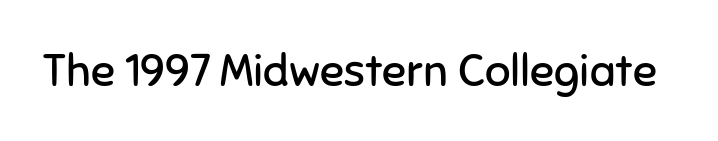
{"serif": "no", "italic": "no", "bold": "no", "weight": "regular", "width": "normal", "stroke_contrast": "low", "x_height": "medium", "monospaced": "no", "underline": "no", "letter_spacing": "normal", "letter_spacing_em": 0.0, "glyph_px": 45}
